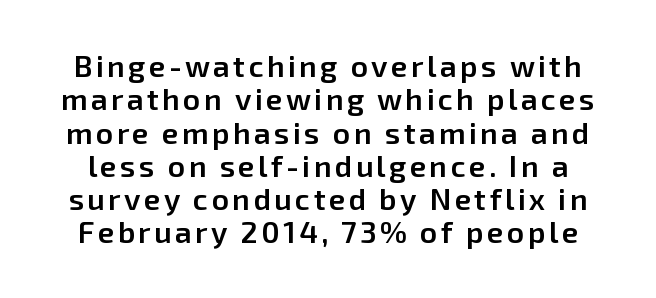
Q: Is the text bold? A: Semi-bold.
Q: Is the text italic (slanted)? A: No, it is upright.
Q: Is the typeface a serif or a sans-serif typeface? A: Sans-serif.
Q: Is the text underlined? A: No.
Q: Is the spacing between lines tight, normal or loose? A: Tight.
Q: Width (condensed, normal, or wide)? A: Normal.
Q: Stroke contrast? A: Low.
Q: x-height? A: Medium.
Q: Monospaced? A: No.
